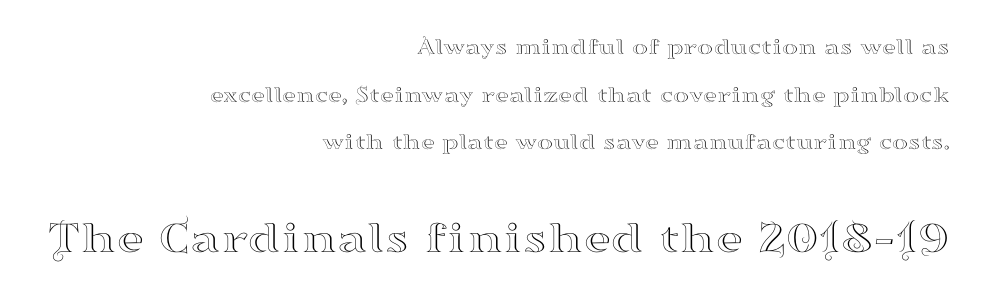
Q: Is the text italic (slanted)? A: No, it is upright.
Q: Is the typeface a serif or a sans-serif typeface? A: Serif.
Q: Is the text underlined? A: No.
Q: How is the paragraph aligned? A: Right-aligned.
Q: Is the spacing between letters normal or unusually wide? A: Normal.
Q: Is the spacing between lines tight, normal or loose? A: Loose.
Q: Which block of text is set in a larger size, the first (top) or the second (bottom)? A: The second (bottom) one.
Q: Width (condensed, normal, or wide)? A: Wide.
Q: Stroke contrast? A: High.
Q: x-height? A: Small.
Q: Monospaced? A: No.
